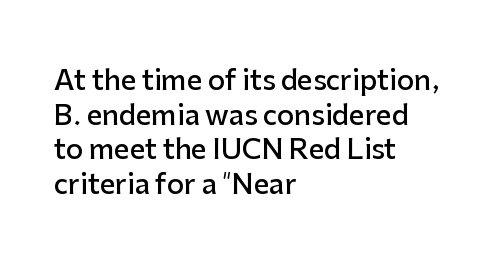
{"italic": "no", "bold": "semi", "underline": "no", "align": "left", "line_spacing": "normal", "line_spacing_ratio": 1.28, "letter_spacing": "normal", "letter_spacing_em": 0.0, "glyph_px": 27}
